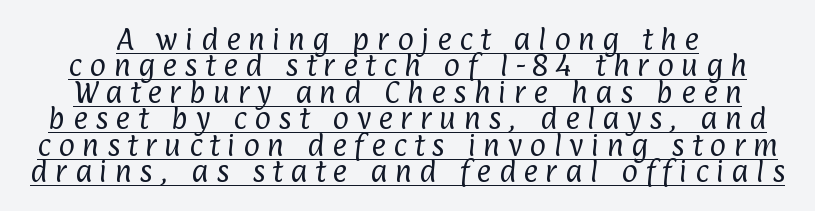
Q: Is the text bold? A: No.
Q: Is the text underlined? A: Yes.
Q: Is the spacing between letters normal or unusually wide? A: Unusually wide.
Q: Is the spacing between lines tight, normal or loose? A: Tight.
